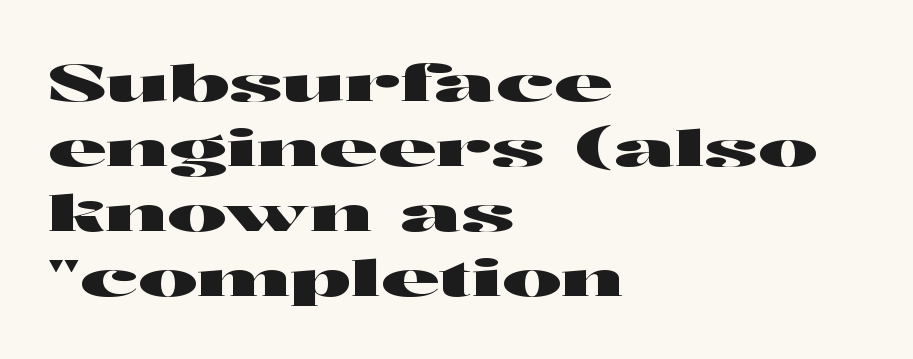
A typesetter would mark this as roman, not italic. The line-height multiplier appears to be the usual default. A bare baseline throughout the passage. The glyphs in this specimen are sans serif. Characters follow at the spacing the type designer built in. Where is the straight margin? On the left.
